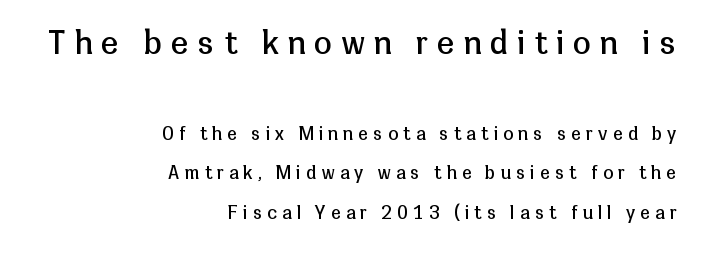
Heaviness? Minimal to ordinary, like unemphasized prose. Whoever set this chose breathing room over compactness in the vertical rhythm. Look at the glyph heights: the upper group is clearly the bigger setting. A typesetter would call this proportional, since set widths differ per character. Beneath every word, the page is bare. This sample uses an upright cut, with every glyph sitting square on the baseline.
